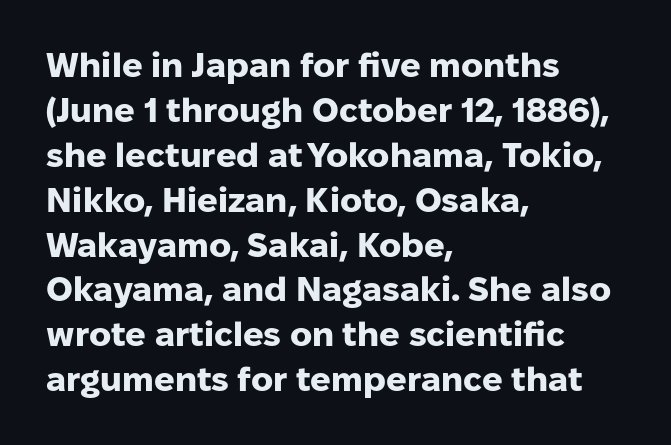
{"serif": "no", "italic": "no", "bold": "yes", "weight": "heavy", "width": "normal", "stroke_contrast": "low", "x_height": "medium", "monospaced": "no", "underline": "no", "align": "left", "line_spacing": "normal", "line_spacing_ratio": 1.32, "letter_spacing": "normal", "letter_spacing_em": 0.0, "glyph_px": 34}
